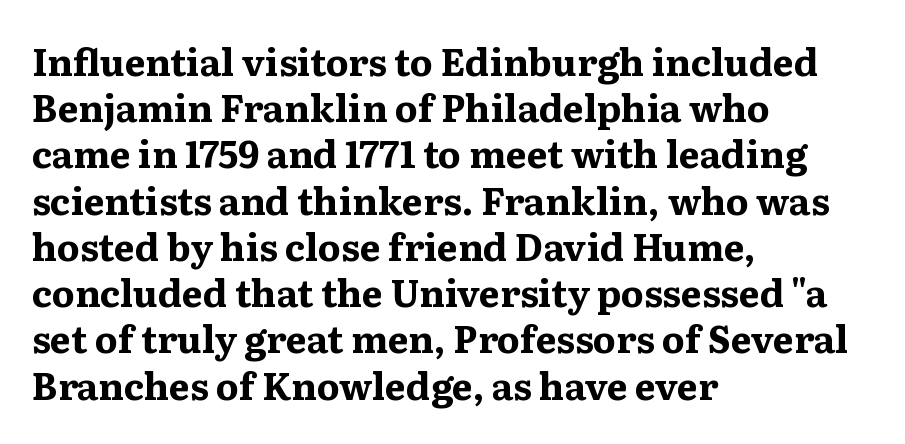
{"serif": "yes", "italic": "no", "bold": "yes", "weight": "bold", "width": "wide", "stroke_contrast": "medium", "x_height": "medium", "monospaced": "no", "underline": "no", "align": "left", "line_spacing": "normal", "line_spacing_ratio": 1.25, "letter_spacing": "normal", "letter_spacing_em": 0.0, "glyph_px": 37}
